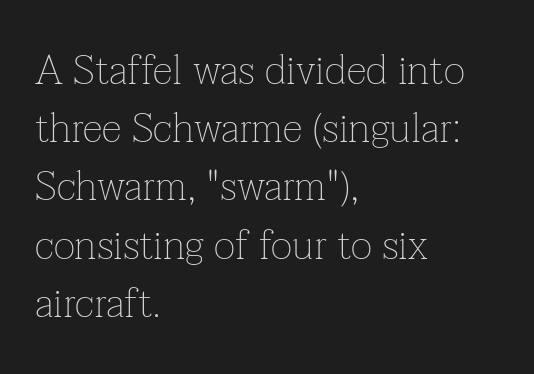
{"serif": "yes", "italic": "no", "bold": "no", "weight": "thin", "width": "normal", "stroke_contrast": "low", "x_height": "medium", "monospaced": "no", "underline": "no", "align": "left", "line_spacing": "normal", "line_spacing_ratio": 1.42, "letter_spacing": "normal", "letter_spacing_em": 0.0, "glyph_px": 41}
